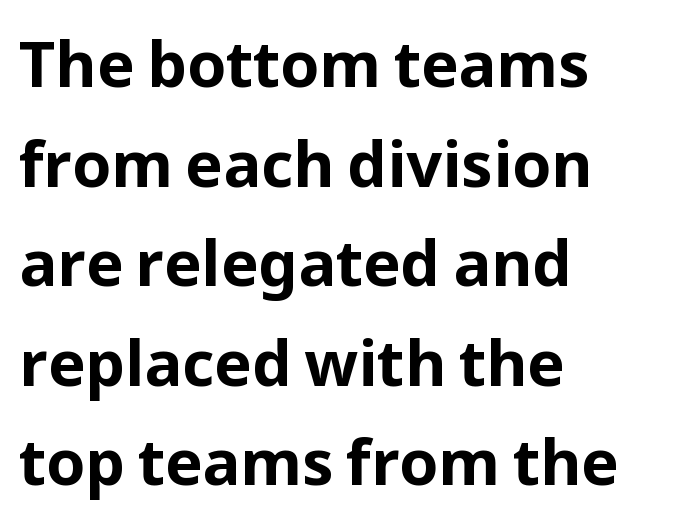
The image shows 63 px bold sans-serif type, upright; set left-aligned, normal line spacing (1.58x), normal letter spacing, not underlined; low stroke contrast and a medium x-height.
